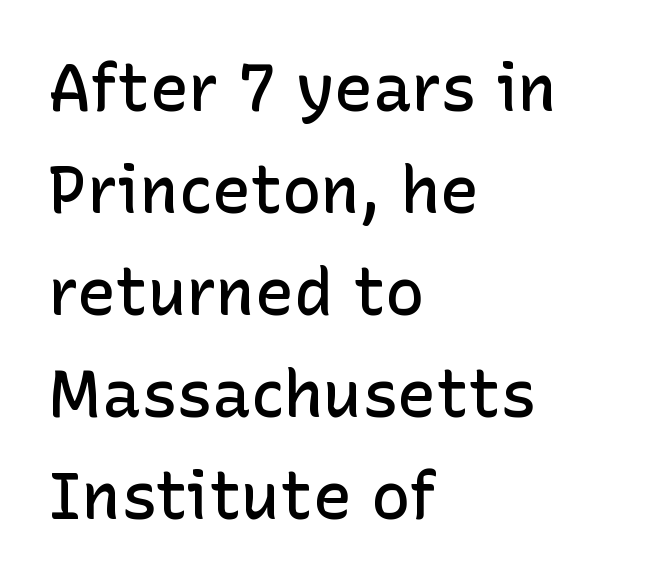
The image shows 65 px semibold sans-serif type, upright; set left-aligned, normal line spacing (1.57x), normal letter spacing, not underlined; low stroke contrast and a medium x-height.
